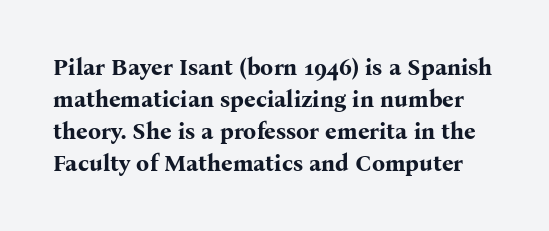
{"italic": "no", "bold": "yes", "underline": "no", "line_spacing": "normal", "line_spacing_ratio": 1.39, "letter_spacing": "normal", "letter_spacing_em": 0.0, "glyph_px": 23}
